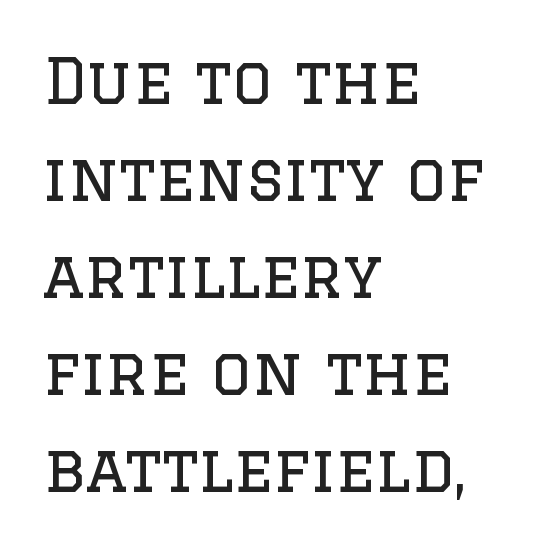
Q: Is the text bold? A: No.
Q: Is the text italic (slanted)? A: No, it is upright.
Q: Is the typeface a serif or a sans-serif typeface? A: Serif.
Q: Is the text underlined? A: No.
Q: How is the paragraph aligned? A: Left-aligned.
Q: Is the spacing between letters normal or unusually wide? A: Normal.
Q: Is the spacing between lines tight, normal or loose? A: Normal.
Q: Width (condensed, normal, or wide)? A: Normal.
Q: Stroke contrast? A: Low.
Q: x-height? A: Large.
Q: Monospaced? A: No.
